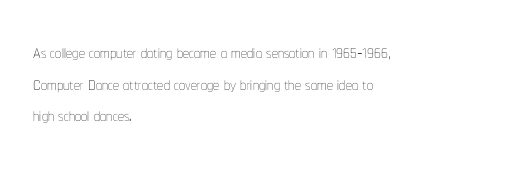
Leftover space on each line is placed entirely after the last word. The typesetting does not lean heavy: it is not bold. Honestly, the letter spacing is just normal — you wouldn't notice it. Underline: absent. If you drew a line through each stem, it would be perfectly vertical.
